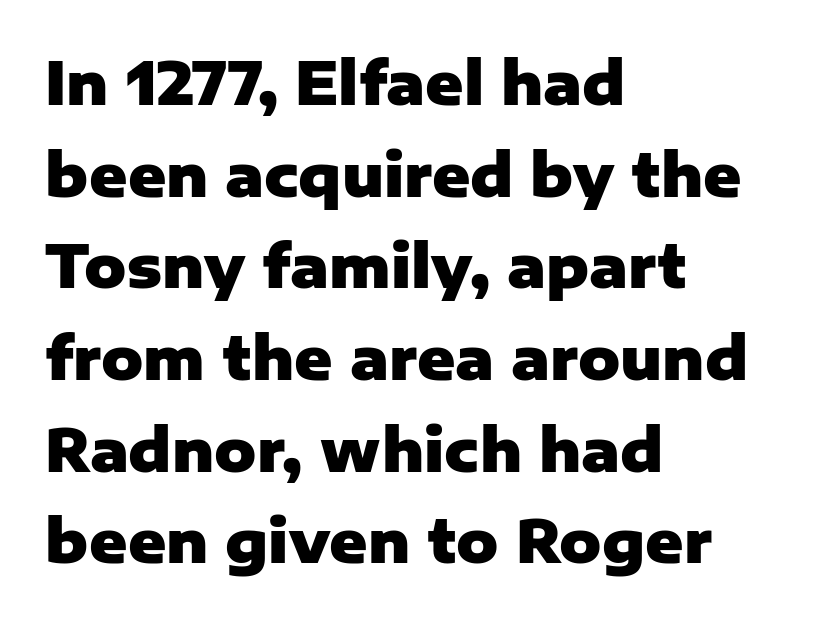
This block has exactly the height ordinary leading produces. Quick note: not italic, upright. The rendering uses natural spacing where letterforms have individual widths. Letterform terminals end flat and unadorned throughout the passage. Standard letterfit; no display-style spreading of the glyphs.
